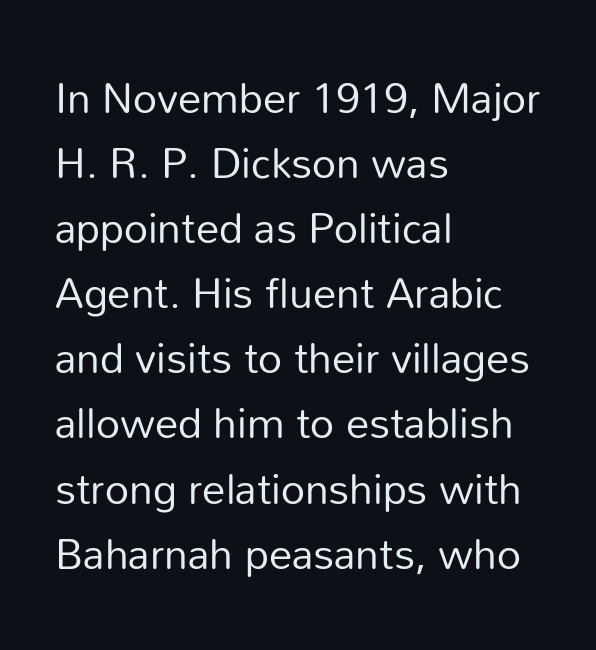
Summary of weight: not heavy and not bold. Visually the block forms a straight wall on the left and a jagged coastline on the right. Glyph-to-glyph distance matches everyday printed text. Words float on clear page, feet unadorned.
